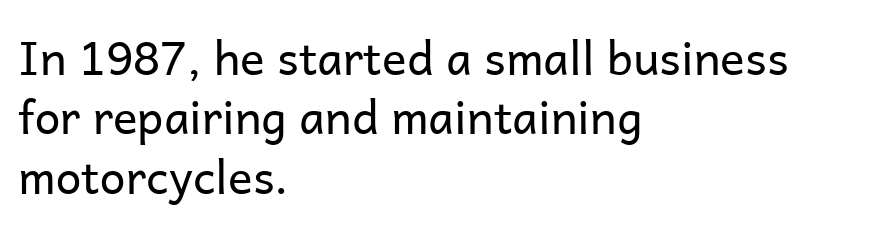
{"serif": "no", "italic": "no", "bold": "no", "weight": "regular", "width": "normal", "stroke_contrast": "low", "x_height": "medium", "monospaced": "no", "underline": "no", "align": "left", "line_spacing": "normal", "line_spacing_ratio": 1.29, "letter_spacing": "normal", "letter_spacing_em": 0.0, "glyph_px": 46}
